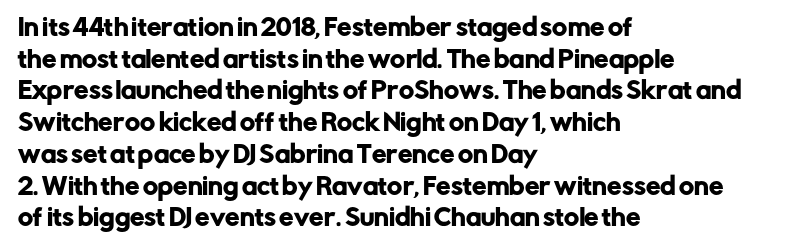
{"italic": "no", "underline": "no", "align": "left", "line_spacing": "normal", "line_spacing_ratio": 1.38, "letter_spacing": "normal", "letter_spacing_em": 0.0, "glyph_px": 23}
